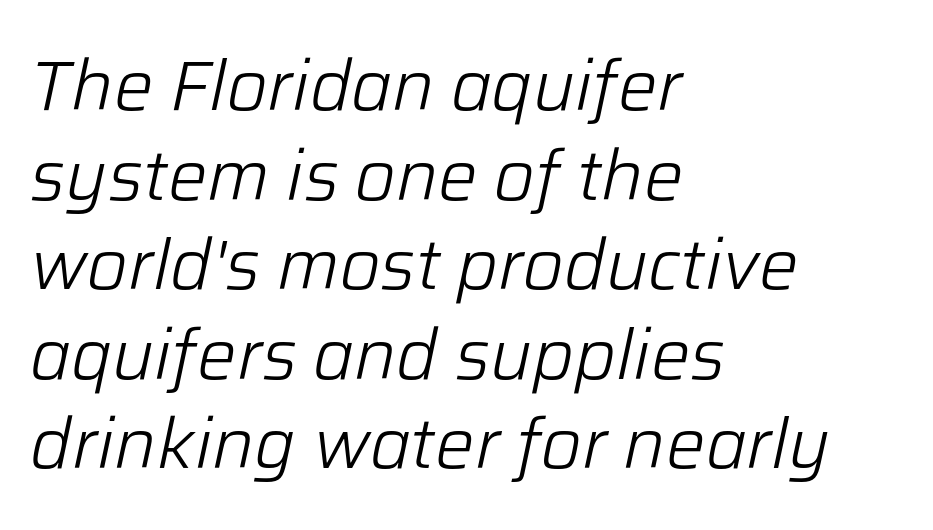
The image shows 70 px light type, italic (leaning right); set left-aligned, normal line spacing (1.28x), normal letter spacing, not underlined; low stroke contrast and a medium x-height.
